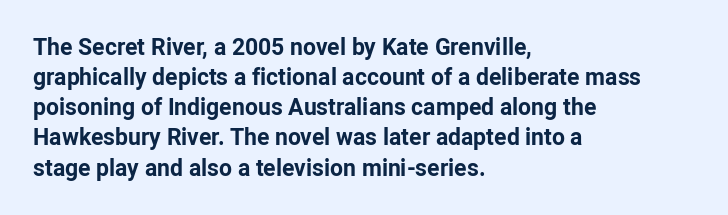
{"italic": "no", "bold": "yes", "underline": "no", "align": "left", "line_spacing": "normal", "line_spacing_ratio": 1.31, "letter_spacing": "normal", "letter_spacing_em": 0.0, "glyph_px": 23}
